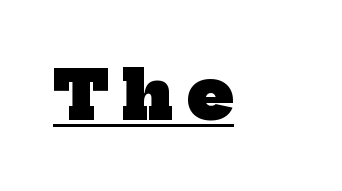
{"serif": "yes", "bold": "yes", "weight": "heavy", "width": "normal", "stroke_contrast": "low", "x_height": "medium", "monospaced": "no", "underline": "yes", "letter_spacing": "wide", "letter_spacing_em": 0.2, "glyph_px": 67}
